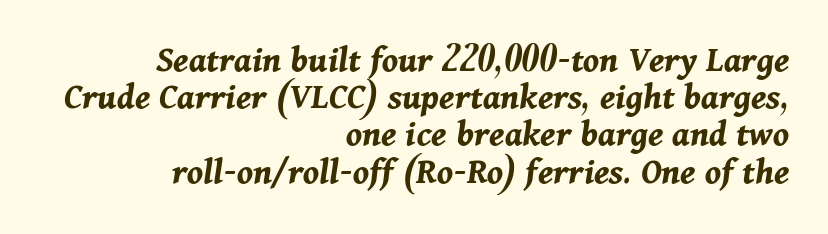
{"italic": "yes", "lean": "right", "slant_degrees": 11, "bold": "yes", "weight": "bold", "width": "normal", "stroke_contrast": "medium", "x_height": "medium", "monospaced": "no", "underline": "no", "align": "right", "line_spacing": "tight", "line_spacing_ratio": 0.98, "letter_spacing": "normal", "letter_spacing_em": 0.0, "glyph_px": 38}
